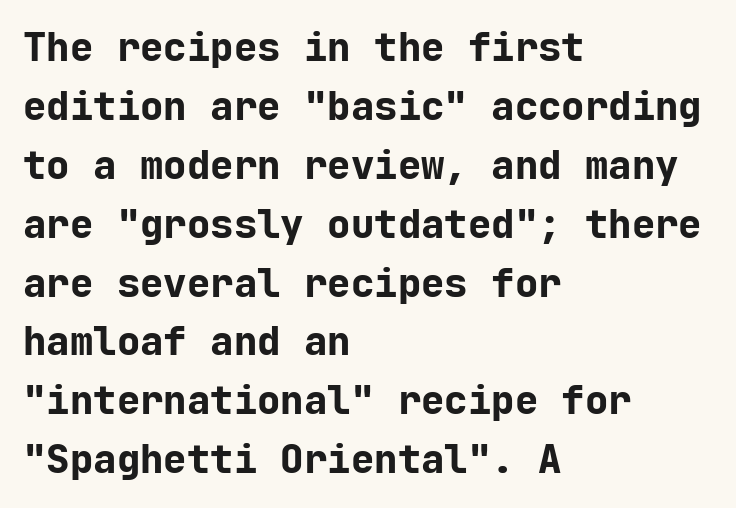
Q: Is the text bold? A: Yes.
Q: Is the text italic (slanted)? A: No, it is upright.
Q: Is the typeface a serif or a sans-serif typeface? A: Sans-serif.
Q: Is the text underlined? A: No.
Q: How is the paragraph aligned? A: Left-aligned.
Q: Is the spacing between letters normal or unusually wide? A: Normal.
Q: Is the spacing between lines tight, normal or loose? A: Normal.
Q: Width (condensed, normal, or wide)? A: Normal.
Q: Stroke contrast? A: Low.
Q: x-height? A: Medium.
Q: Monospaced? A: Yes.
